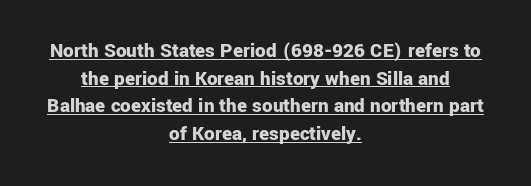
The image shows 21 px bold type, upright; set centered, normal line spacing (1.32x), normal letter spacing, underlined.
